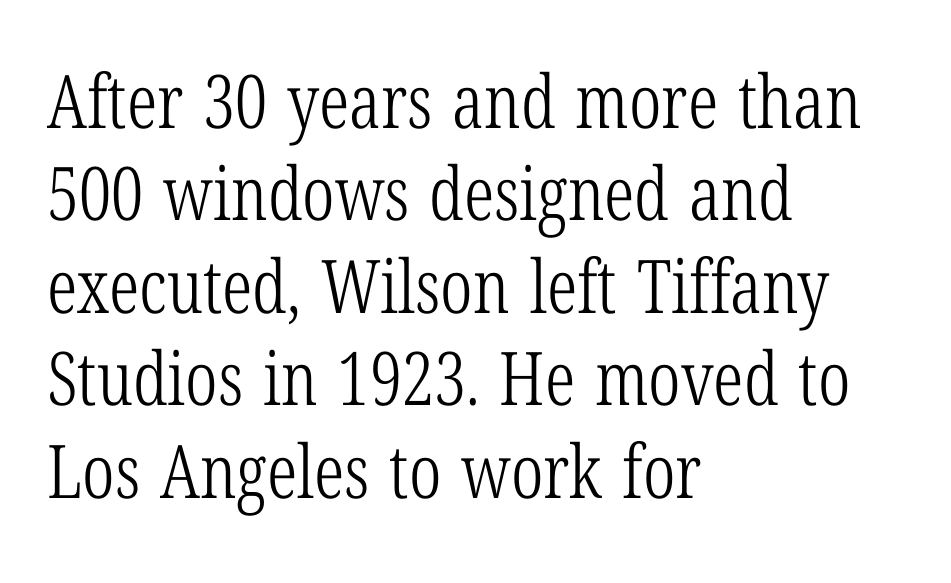
The image shows 74 px light, condensed serif type, upright; set left-aligned, normal line spacing (1.25x), normal letter spacing, not underlined; low stroke contrast and a medium x-height.
